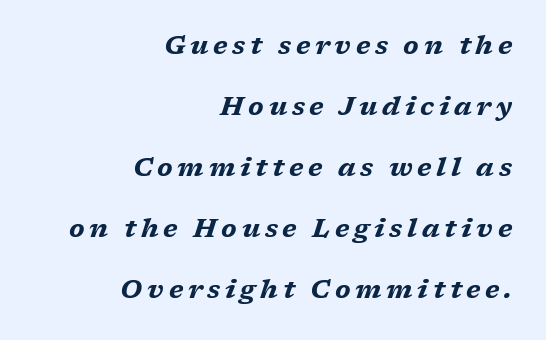
{"italic": "yes", "lean": "right", "slant_degrees": 17, "bold": "yes", "underline": "no", "align": "right", "line_spacing": "loose", "line_spacing_ratio": 2.35, "glyph_px": 26}
